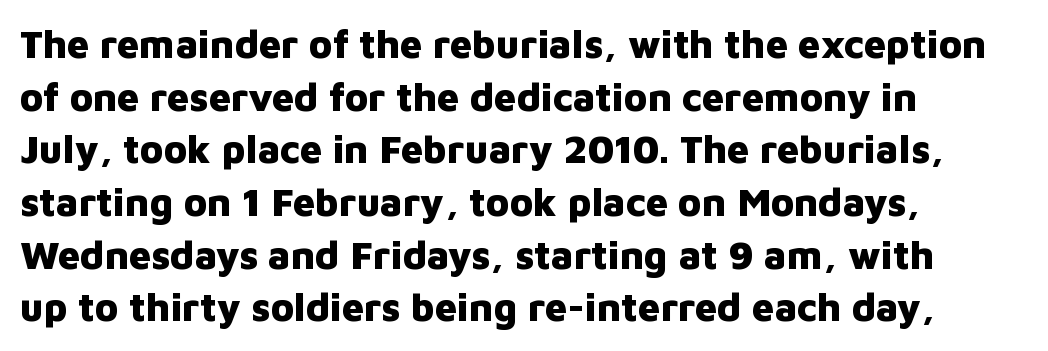
To sum up the face: it is a sans, with no serifs. Here the designer chose a conventional face with non-uniform glyph widths. Typographic density is high because the face is bold. Vertically, the passage feels balanced, rows spaced as you'd expect. Is the letter spacing exaggerated? No — it looks like the ordinary default.
